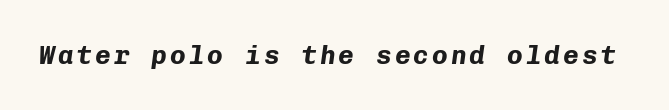
Q: Is the text bold? A: Yes.
Q: Is the text italic (slanted)? A: Yes, it leans right by about 8 degrees.
Q: Is the text underlined? A: No.
